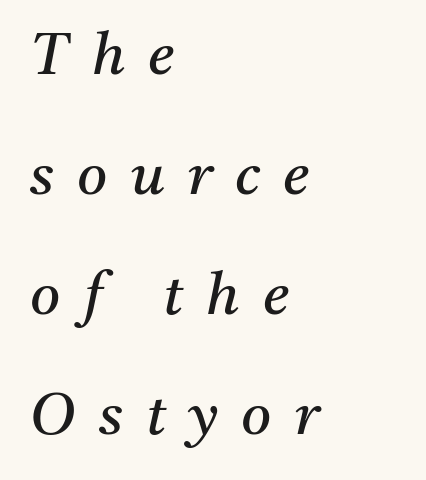
Q: Is the text bold? A: No.
Q: Is the text italic (slanted)? A: Yes, it leans right by about 11 degrees.
Q: Is the typeface a serif or a sans-serif typeface? A: Serif.
Q: Is the text underlined? A: No.
Q: How is the paragraph aligned? A: Left-aligned.
Q: Is the spacing between letters normal or unusually wide? A: Unusually wide.
Q: Is the spacing between lines tight, normal or loose? A: Loose.
Q: Width (condensed, normal, or wide)? A: Normal.
Q: Stroke contrast? A: Medium.
Q: x-height? A: Medium.
Q: Monospaced? A: No.
